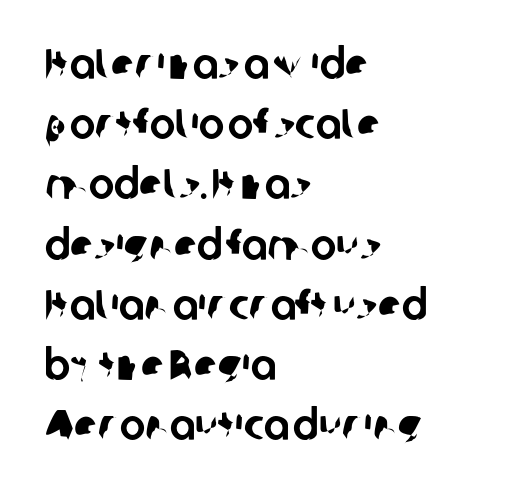
The string is rendered with underlining switched off. There is no visible air inserted between adjacent glyphs. These lines are set flush left with a ragged right edge. The characters display no serif detailing; their extremities are plain.
